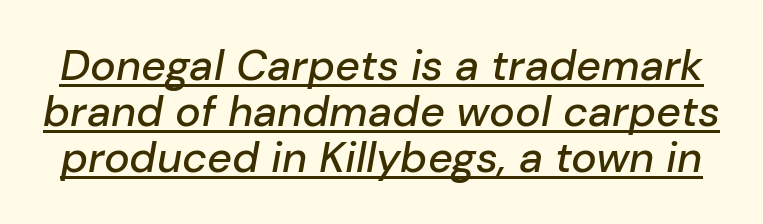
Here the designer chose a conventional face with non-uniform glyph widths. You could call the tracking neutral — neither tight nor loose. Students, observe the line beneath the letters — that is underlining. The text carries the slant typical of an italic or oblique font. Compared with typical paragraphs, the rows here are closer together.
